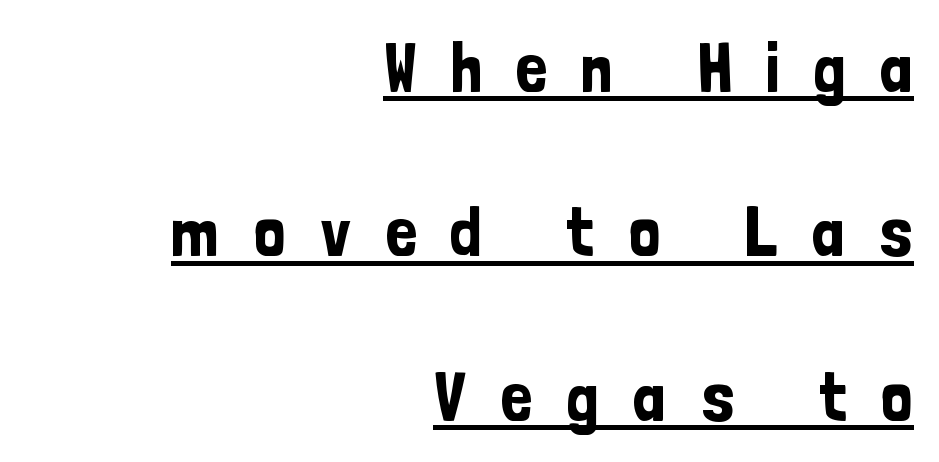
Q: Is the text italic (slanted)? A: No, it is upright.
Q: Is the typeface a serif or a sans-serif typeface? A: Sans-serif.
Q: Is the text underlined? A: Yes.
Q: How is the paragraph aligned? A: Right-aligned.
Q: Is the spacing between letters normal or unusually wide? A: Unusually wide.
Q: Is the spacing between lines tight, normal or loose? A: Loose.
Q: Width (condensed, normal, or wide)? A: Condensed.
Q: Stroke contrast? A: Low.
Q: x-height? A: Medium.
Q: Monospaced? A: No.
